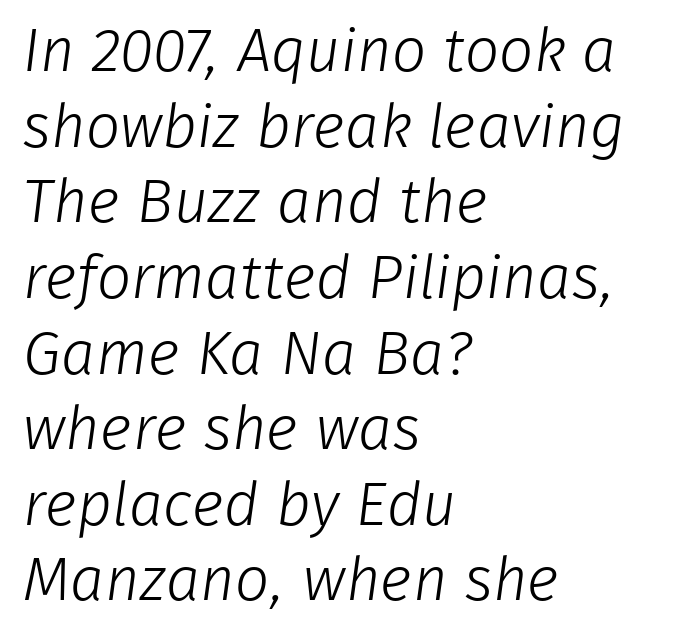
Q: Is the text bold? A: No.
Q: Is the typeface a serif or a sans-serif typeface? A: Sans-serif.
Q: Is the text underlined? A: No.
Q: How is the paragraph aligned? A: Left-aligned.
Q: Is the spacing between letters normal or unusually wide? A: Normal.
Q: Width (condensed, normal, or wide)? A: Normal.
Q: Stroke contrast? A: Low.
Q: x-height? A: Medium.
Q: Monospaced? A: No.
